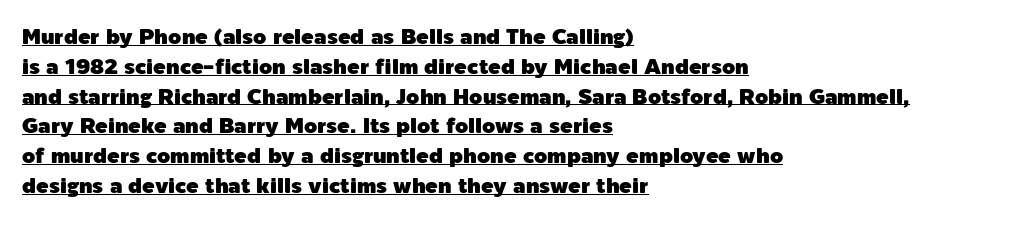
The image shows 21 px text type, upright; set left-aligned, normal line spacing (1.42x), normal letter spacing, underlined.
